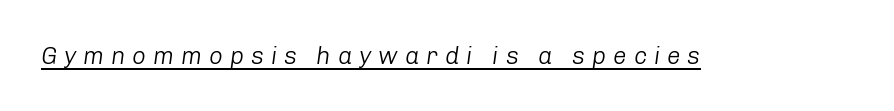
Q: Is the text bold? A: No.
Q: Is the text italic (slanted)? A: Yes, it leans right by about 8 degrees.
Q: Is the text underlined? A: Yes.
Q: Is the spacing between letters normal or unusually wide? A: Unusually wide.
